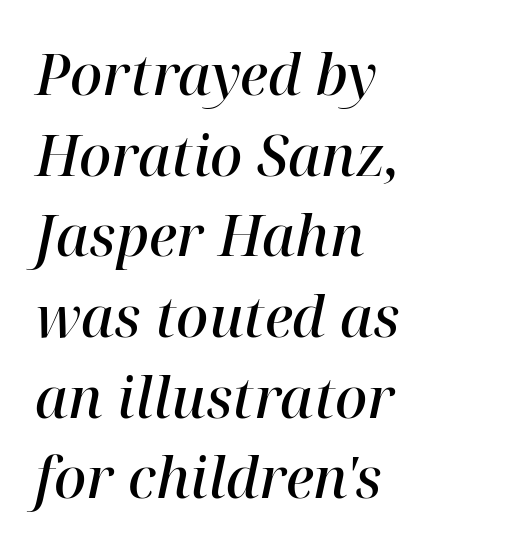
Anything drawn beneath the words? Only blank space. Check where the strokes stop: tiny serifs finish them off. This sample is left-justified, so line endings fall wherever the words run out. Slant detected: the letters are inclined. The characters look somewhat weighty, a semibold short of true bold. Here the designer chose a conventional face with non-uniform glyph widths.
